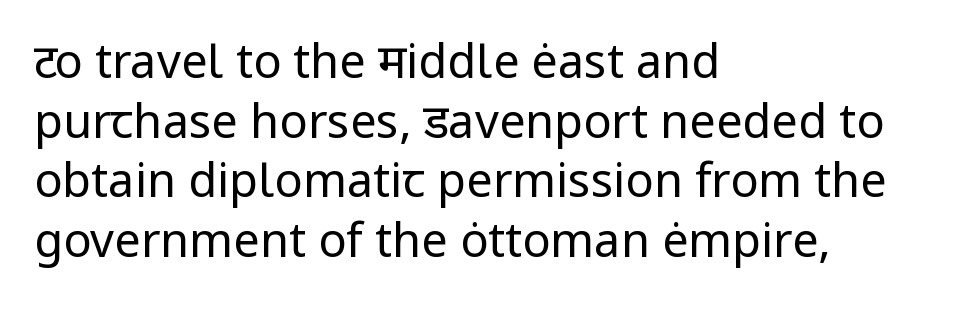
Q: Is the text bold? A: No.
Q: Is the text italic (slanted)? A: No, it is upright.
Q: Is the typeface a serif or a sans-serif typeface? A: Sans-serif.
Q: Is the text underlined? A: No.
Q: How is the paragraph aligned? A: Left-aligned.
Q: Is the spacing between letters normal or unusually wide? A: Normal.
Q: Is the spacing between lines tight, normal or loose? A: Normal.
Q: Width (condensed, normal, or wide)? A: Normal.
Q: Stroke contrast? A: Low.
Q: x-height? A: Medium.
Q: Monospaced? A: No.
